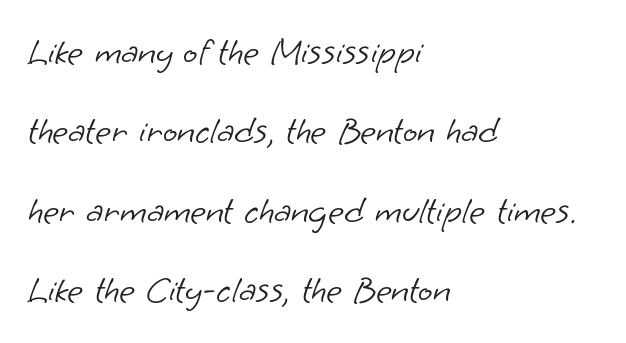
{"serif": "no", "bold": "no", "weight": "light", "width": "normal", "stroke_contrast": "low", "x_height": "small", "monospaced": "no", "underline": "no", "align": "left", "line_spacing": "loose", "line_spacing_ratio": 2.09, "letter_spacing": "normal", "letter_spacing_em": 0.0, "glyph_px": 38}
